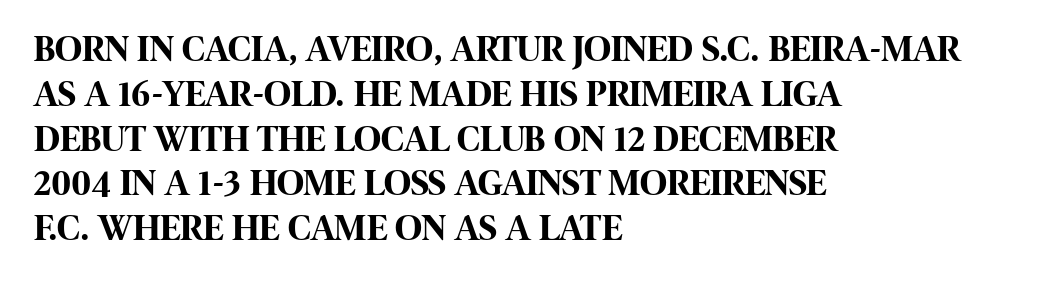
Alignment: flush left. Weight: bold. Rule under the text: the space is simply empty. The font's upright variant was chosen for this text. Proportional: the letters do not fall into vertical columns. The passage shown has conventional tracking throughout.
